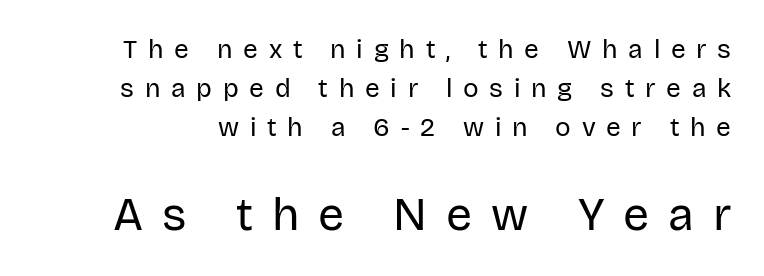
Is the lower block the larger one? Yes — the lower block carries the bigger type. Spacing between characters has been opened up far beyond the box default. It's the straight-up-and-down kind of type. This sample has the flowing, uneven cadence of proportional lettering. The lines sit at an ordinary, default distance from one another. No feet cap the strokes, marking this as sans-serif type.
